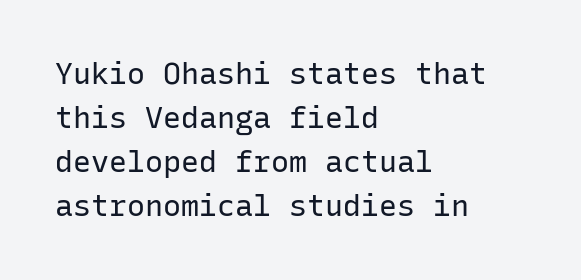
The image shows 30 px regular-weight sans-serif type, upright, monospaced; set left-aligned, normal line spacing (1.47x), normal letter spacing, not underlined; low stroke contrast and a medium x-height.
